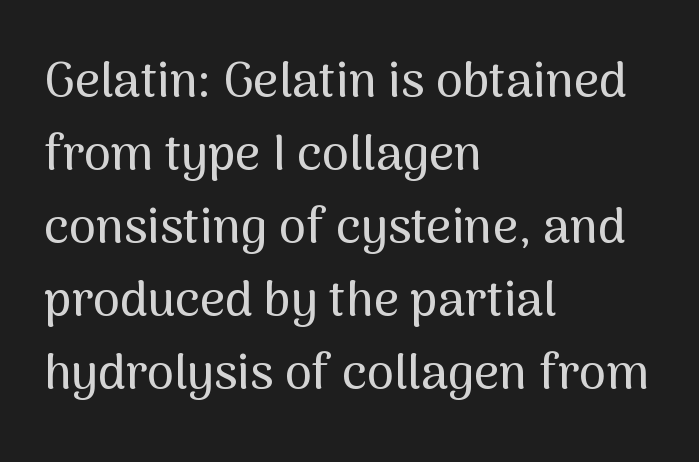
The image shows 49 px sans-serif type, upright; set left-aligned, normal line spacing (1.49x), normal letter spacing, not underlined; medium stroke contrast and a medium x-height.
